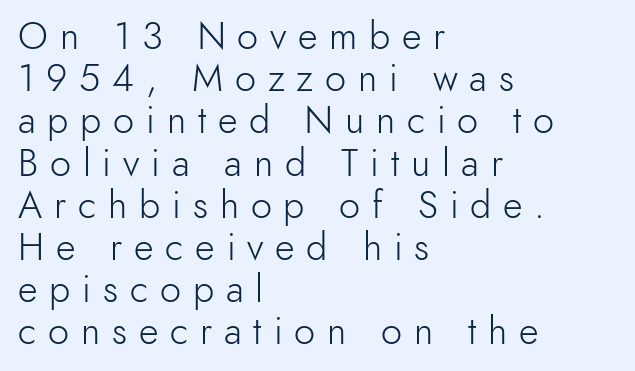
{"serif": "no", "italic": "no", "bold": "no", "weight": "light", "width": "normal", "x_height": "small", "monospaced": "no", "underline": "no", "align": "left", "line_spacing": "tight", "line_spacing_ratio": 1.11, "letter_spacing": "wide", "letter_spacing_em": 0.31, "glyph_px": 38}
